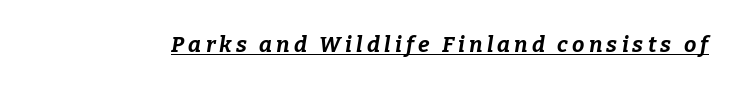
Is the type slanted? Yes — the strokes lean at a clear angle. Bold? Absolutely — the strokes are thick and heavy. Compared with undecorated copy, this sample adds a rule below the words.
